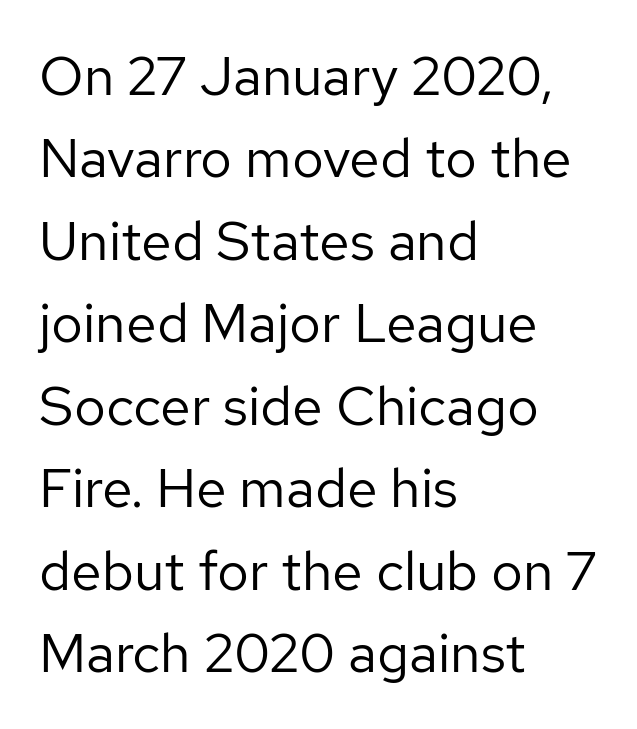
{"serif": "no", "italic": "no", "bold": "no", "weight": "regular", "width": "normal", "stroke_contrast": "low", "x_height": "medium", "monospaced": "no", "underline": "no", "align": "left", "line_spacing": "normal", "line_spacing_ratio": 1.5, "letter_spacing": "normal", "letter_spacing_em": 0.0, "glyph_px": 55}
